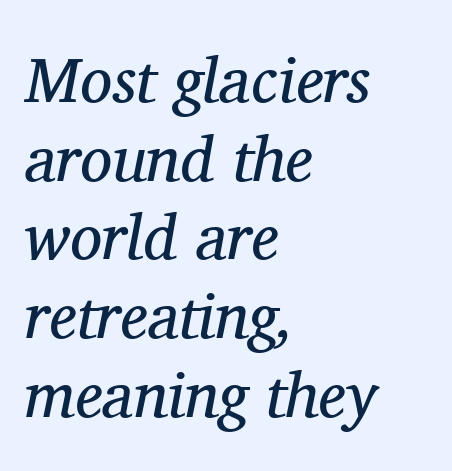
The image shows 64 px regular-weight serif type, italic (leaning right); set left-aligned, line spacing 1.23x, normal letter spacing, not underlined; medium stroke contrast and a medium x-height.
